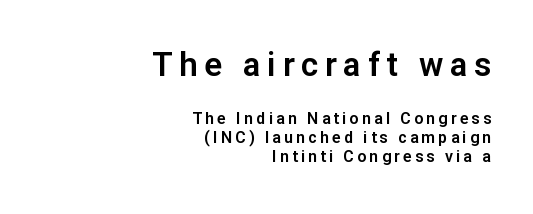
{"serif": "no", "italic": "no", "width": "normal", "stroke_contrast": "low", "x_height": "medium", "monospaced": "no", "underline": "no", "align": "right", "line_spacing_ratio": 1.18, "letter_spacing": "wide", "letter_spacing_em": 0.2, "larger_block": "first", "size_ratio": 2.06, "glyph_px": 33}
